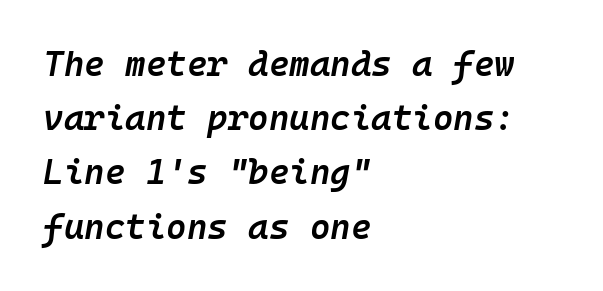
The image shows 35 px semibold type, italic (leaning right), monospaced; set left-aligned, normal line spacing (1.55x), normal letter spacing, not underlined; low stroke contrast and a medium x-height.
